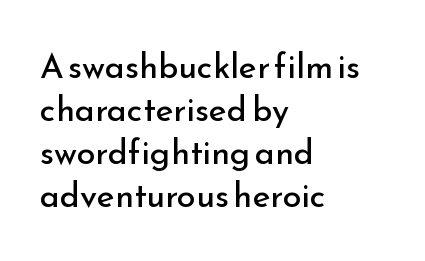
A roman cut, with each character standing at attention. No extra ink here — the face is not bold. Students, observe: this is what conventionally led text looks like. The glyphs in this specimen are sans serif.
